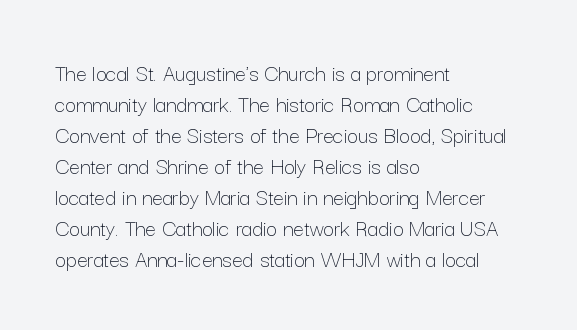
{"italic": "no", "bold": "no", "underline": "no", "align": "left", "line_spacing": "normal", "line_spacing_ratio": 1.29, "letter_spacing": "normal", "letter_spacing_em": 0.0, "glyph_px": 24}
